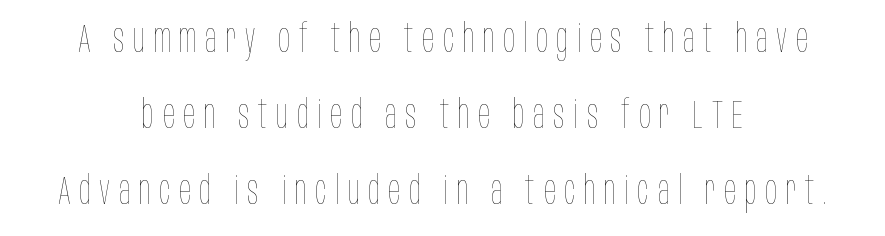
Check under the words: just untouched page. The lettering holds an erect, upright posture throughout. Quick note: interline space is abundant. Character widths vary here, with narrow letters taking less room than wide ones. Caption: multi-line text, centered on the measure. Stroke mass is kept to a normal reading level or below.
